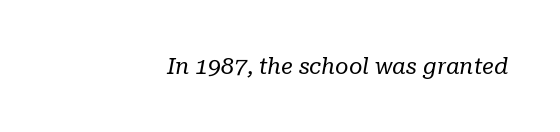
{"italic": "yes", "lean": "right", "slant_degrees": 10, "bold": "no", "underline": "no", "align": "right", "letter_spacing": "normal", "letter_spacing_em": 0.0, "glyph_px": 23}
